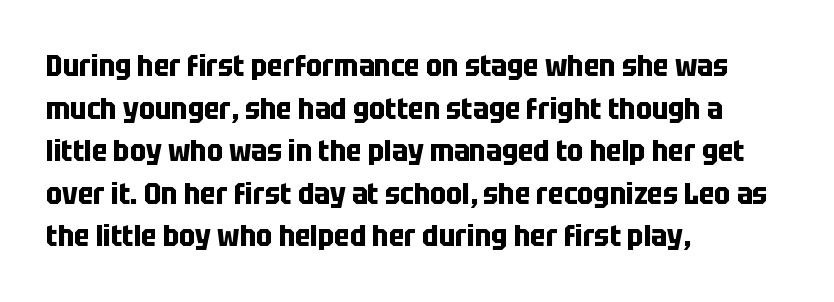
{"serif": "no", "italic": "no", "bold": "yes", "weight": "bold", "width": "condensed", "stroke_contrast": "low", "x_height": "large", "monospaced": "no", "underline": "no", "align": "left", "line_spacing": "normal", "line_spacing_ratio": 1.42, "letter_spacing": "normal", "letter_spacing_em": 0.0, "glyph_px": 30}
